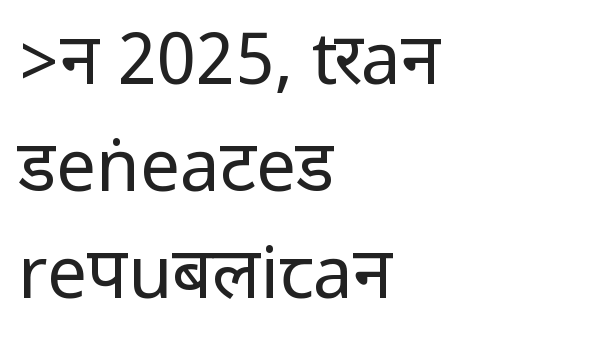
{"serif": "no", "italic": "no", "bold": "no", "weight": "regular", "width": "condensed", "stroke_contrast": "low", "underline": "no", "align": "left", "line_spacing": "normal", "line_spacing_ratio": 1.51, "letter_spacing": "normal", "letter_spacing_em": 0.0, "glyph_px": 71}
